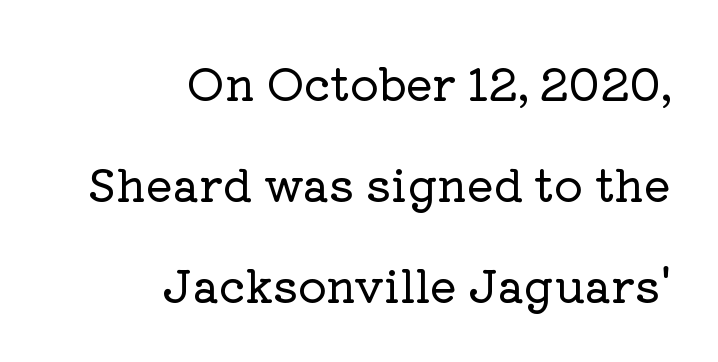
These lines are composed in type with serifs. The lines in this sample share a right terminus and differ only in where they begin. Note the varied advance widths — an 'i' is clearly narrower than an 'm'. Unmarked baselines from the first word to the last.
